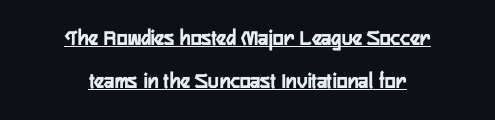
The image shows 23 px text type, upright; set centered, line spacing 1.89x, normal letter spacing, underlined.
